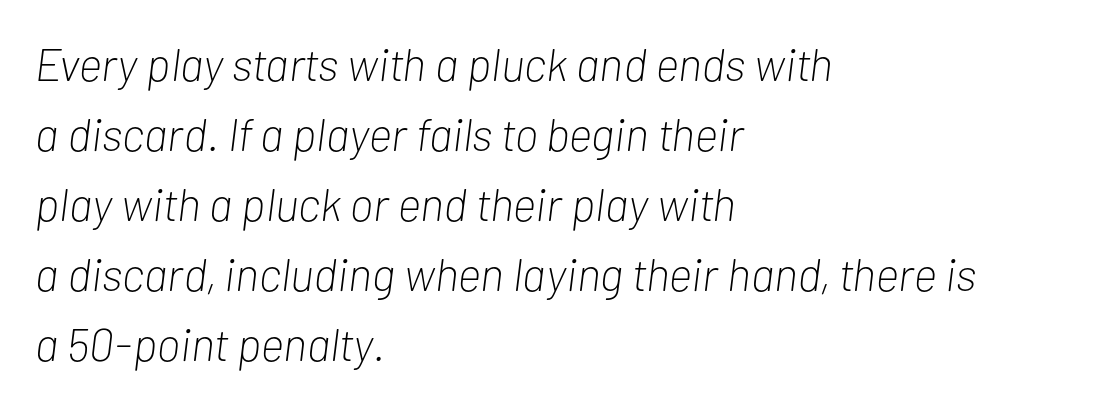
{"italic": "yes", "lean": "right", "slant_degrees": 7, "bold": "no", "weight": "light", "width": "condensed", "stroke_contrast": "low", "x_height": "medium", "monospaced": "no", "underline": "no", "align": "left", "line_spacing": "normal", "line_spacing_ratio": 1.52, "letter_spacing": "normal", "letter_spacing_em": 0.0, "glyph_px": 46}
